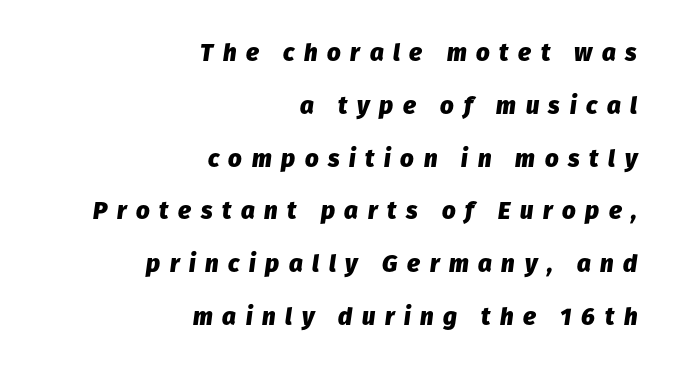
A dark, heavy texture on the line: the type is bold. Words float on clear page, feet unadorned. The lines are spread far apart with generous leading. Inter-character spacing is expanded well beyond the font's built-in metrics.
